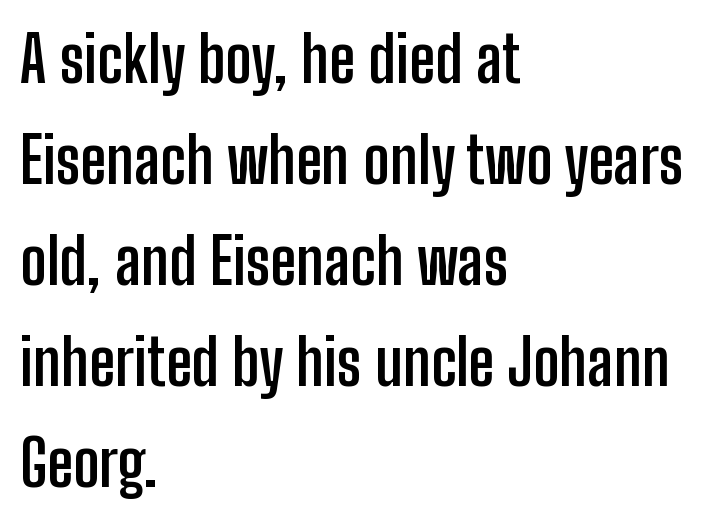
The image shows 64 px semibold, condensed sans-serif type, upright; set left-aligned, normal line spacing (1.58x), normal letter spacing, not underlined; low stroke contrast and a medium x-height.
